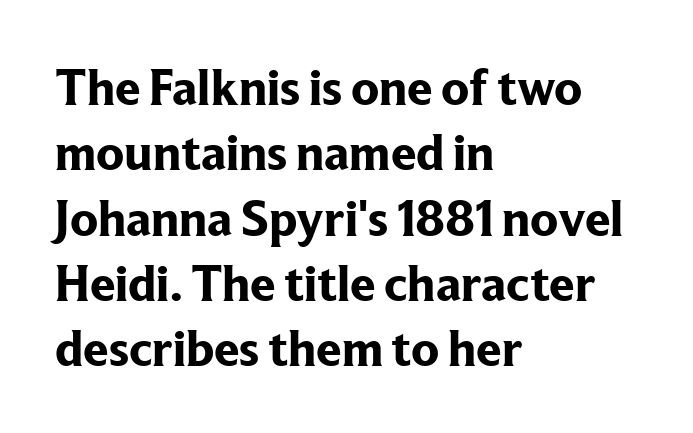
Q: Is the text bold? A: Yes.
Q: Is the text italic (slanted)? A: No, it is upright.
Q: Is the typeface a serif or a sans-serif typeface? A: Serif.
Q: Is the text underlined? A: No.
Q: How is the paragraph aligned? A: Left-aligned.
Q: Is the spacing between letters normal or unusually wide? A: Normal.
Q: Is the spacing between lines tight, normal or loose? A: Normal.
Q: Width (condensed, normal, or wide)? A: Normal.
Q: Stroke contrast? A: Low.
Q: x-height? A: Medium.
Q: Monospaced? A: No.
